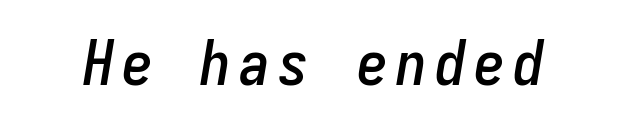
The image shows 62 px condensed type, italic (leaning right), monospaced; set not underlined; low stroke contrast and a medium x-height.
